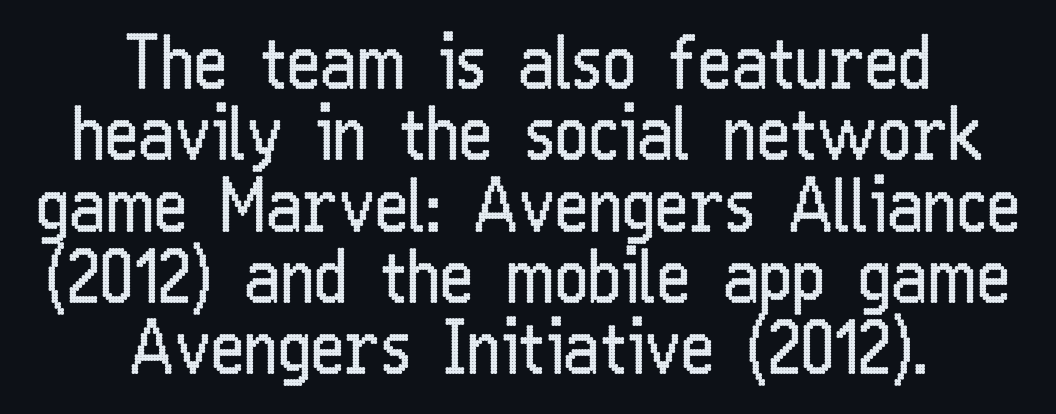
Honestly, there is no underline to notice here at all. Default kerning and tracking; the words read as compact shapes. Unlike a traditional serif, this face leaves its strokes unadorned. Quick note: not italic, upright. This rendering uses center alignment, leaving both contours irregular but symmetric.
